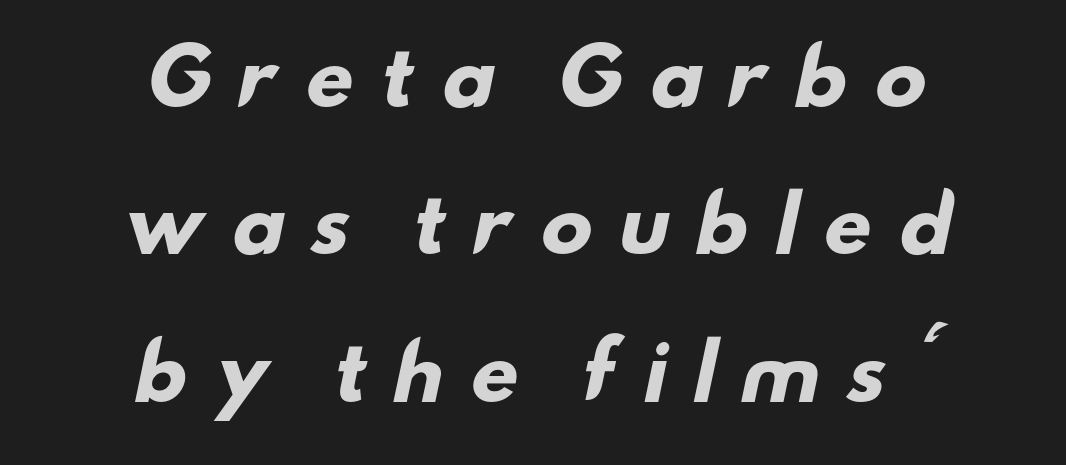
Q: Is the text bold? A: Yes.
Q: Is the typeface a serif or a sans-serif typeface? A: Sans-serif.
Q: Is the text underlined? A: No.
Q: How is the paragraph aligned? A: Centered.
Q: Is the spacing between letters normal or unusually wide? A: Unusually wide.
Q: Is the spacing between lines tight, normal or loose? A: Loose.
Q: Width (condensed, normal, or wide)? A: Wide.
Q: Stroke contrast? A: Low.
Q: x-height? A: Small.
Q: Monospaced? A: No.
